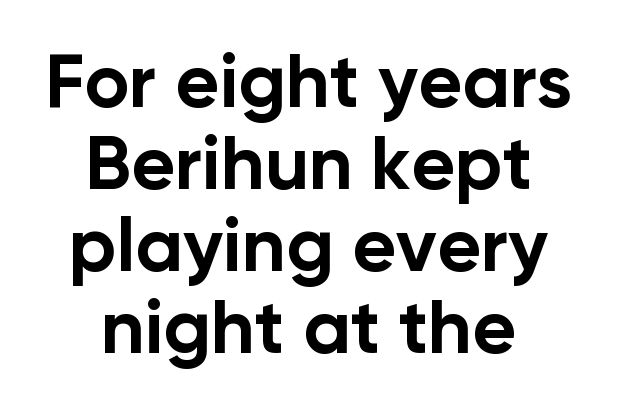
{"serif": "no", "italic": "no", "bold": "yes", "weight": "bold", "width": "normal", "stroke_contrast": "low", "x_height": "medium", "monospaced": "no", "underline": "no", "align": "center", "line_spacing": "tight", "line_spacing_ratio": 1.08, "letter_spacing": "normal", "letter_spacing_em": 0.0, "glyph_px": 76}
